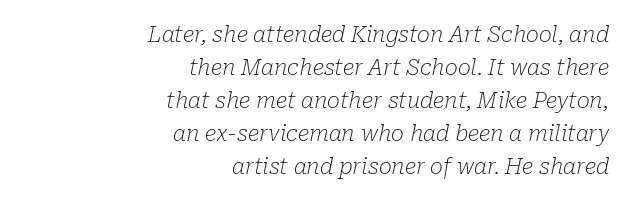
Q: Is the text bold? A: No.
Q: Is the text italic (slanted)? A: Yes, it leans right by about 10 degrees.
Q: Is the text underlined? A: No.
Q: How is the paragraph aligned? A: Right-aligned.
Q: Is the spacing between letters normal or unusually wide? A: Normal.
Q: Is the spacing between lines tight, normal or loose? A: Normal.
